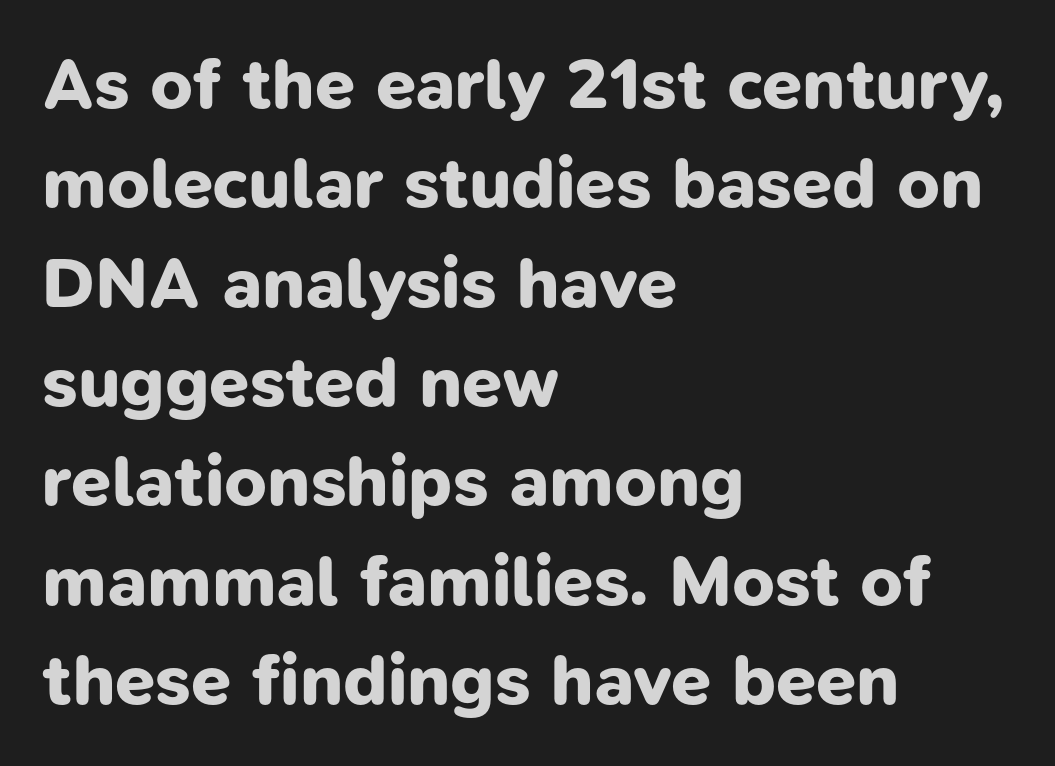
The image shows 72 px bold sans-serif type; set left-aligned, normal line spacing (1.38x), normal letter spacing, not underlined; low stroke contrast and a medium x-height.
